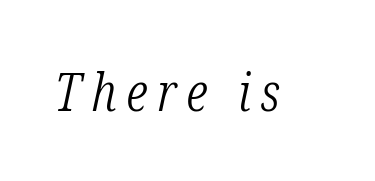
Q: Is the text bold? A: No.
Q: Is the text italic (slanted)? A: Yes, it leans right by about 12 degrees.
Q: Is the typeface a serif or a sans-serif typeface? A: Serif.
Q: Is the text underlined? A: No.
Q: Width (condensed, normal, or wide)? A: Condensed.
Q: Stroke contrast? A: Low.
Q: x-height? A: Medium.
Q: Monospaced? A: No.
